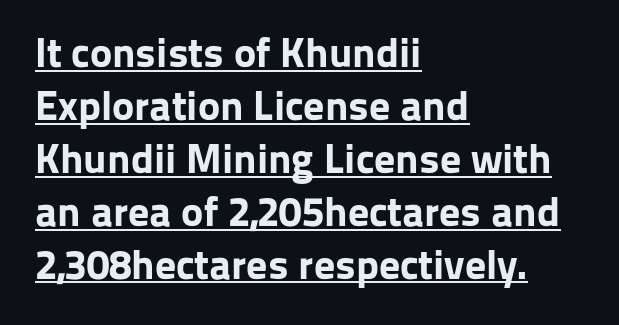
Q: Is the text bold? A: Yes.
Q: Is the text italic (slanted)? A: No, it is upright.
Q: Is the typeface a serif or a sans-serif typeface? A: Sans-serif.
Q: Is the text underlined? A: Yes.
Q: How is the paragraph aligned? A: Left-aligned.
Q: Is the spacing between letters normal or unusually wide? A: Normal.
Q: Is the spacing between lines tight, normal or loose? A: Normal.
Q: Width (condensed, normal, or wide)? A: Normal.
Q: Stroke contrast? A: Low.
Q: x-height? A: Medium.
Q: Monospaced? A: No.
